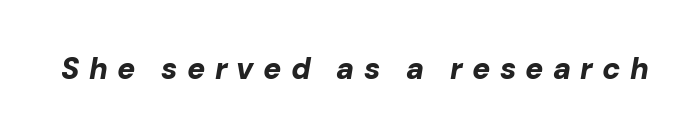
The image shows 30 px bold type, italic (leaning right); set unusually wide letter spacing (+0.31 em), not underlined; low stroke contrast and a medium x-height.
